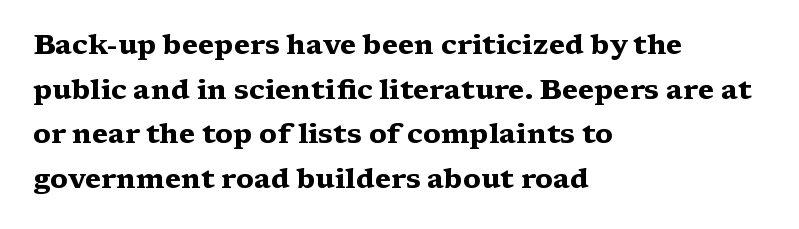
Each line starts at the same left margin while the right side varies. The rendering uses a bold face; every stroke is thick and dark. Interline gaps are of average width in this sample. To sum up the face: it has serifs. No extra tracking has been applied to these lines. Note the varied advance widths — an 'i' is clearly narrower than an 'm'.
